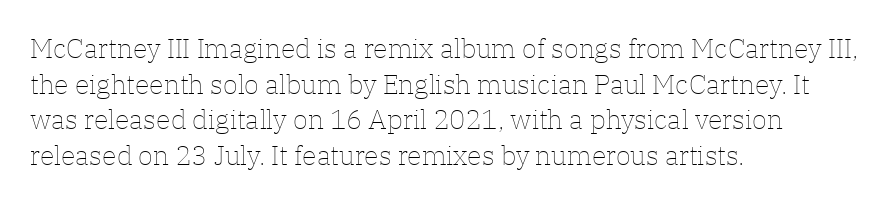
The image shows 27 px text type, upright; set left-aligned, normal line spacing (1.32x), normal letter spacing, not underlined.
